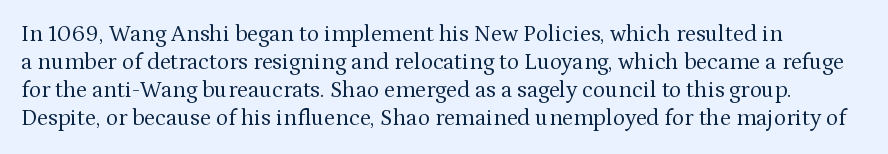
The image shows 23 px text type, upright; set line spacing 1.22x, normal letter spacing, not underlined.
